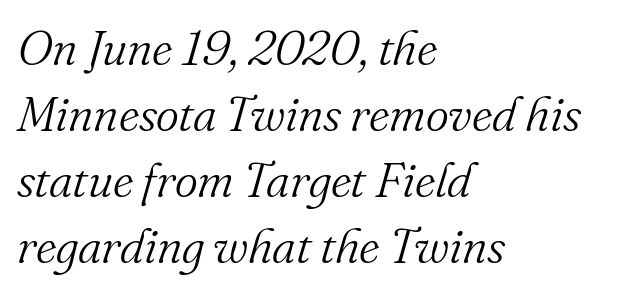
Q: Is the text bold? A: No.
Q: Is the text italic (slanted)? A: Yes, it leans right by about 16 degrees.
Q: Is the typeface a serif or a sans-serif typeface? A: Serif.
Q: Is the text underlined? A: No.
Q: How is the paragraph aligned? A: Left-aligned.
Q: Is the spacing between letters normal or unusually wide? A: Normal.
Q: Is the spacing between lines tight, normal or loose? A: Normal.
Q: Width (condensed, normal, or wide)? A: Normal.
Q: Stroke contrast? A: Medium.
Q: x-height? A: Small.
Q: Monospaced? A: No.
